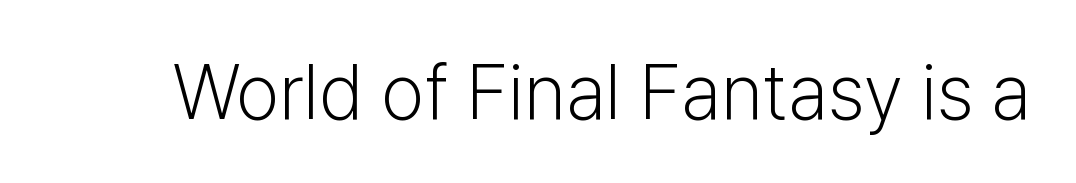
Q: Is the text bold? A: No.
Q: Is the text italic (slanted)? A: No, it is upright.
Q: Is the typeface a serif or a sans-serif typeface? A: Sans-serif.
Q: Is the text underlined? A: No.
Q: Is the spacing between letters normal or unusually wide? A: Normal.
Q: Width (condensed, normal, or wide)? A: Normal.
Q: Stroke contrast? A: Low.
Q: x-height? A: Medium.
Q: Monospaced? A: No.
